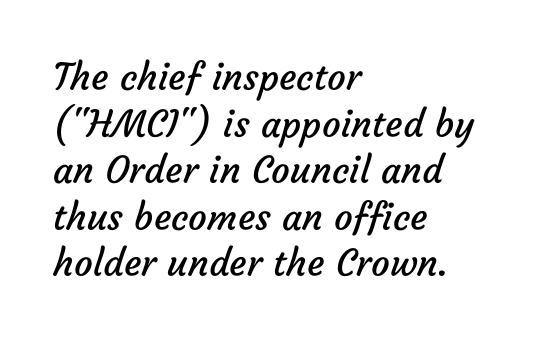
The image shows 37 px regular-weight sans-serif type; set left-aligned, normal line spacing (1.26x), normal letter spacing, not underlined; low stroke contrast and a medium x-height.
